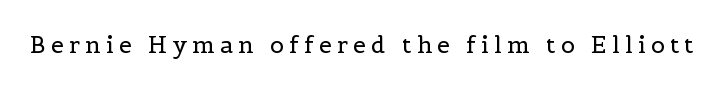
The image shows 23 px text type, upright; set unusually wide letter spacing (+0.23 em), not underlined.
